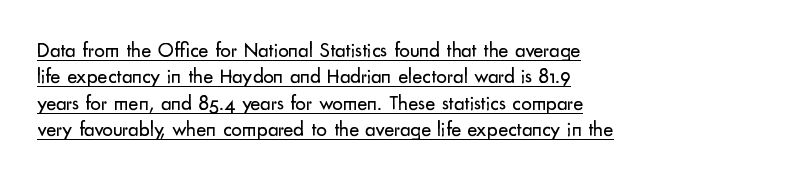
The image shows 21 px text type, upright; set left-aligned, normal line spacing (1.26x), normal letter spacing, underlined.
